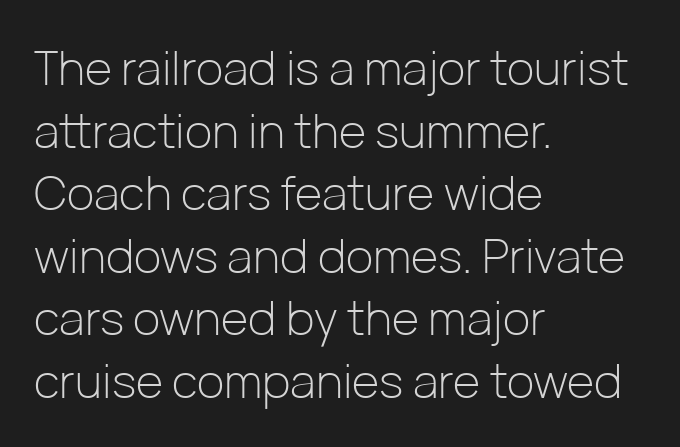
{"serif": "no", "italic": "no", "bold": "no", "weight": "light", "width": "normal", "stroke_contrast": "low", "x_height": "medium", "monospaced": "no", "underline": "no", "align": "left", "line_spacing": "normal", "line_spacing_ratio": 1.33, "letter_spacing": "normal", "letter_spacing_em": 0.0, "glyph_px": 47}
